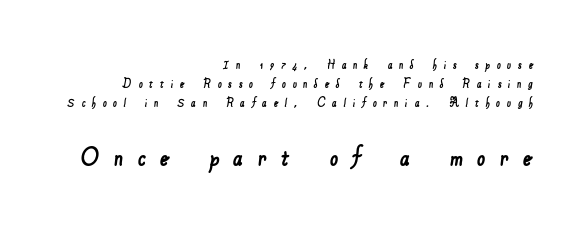
Q: Is the typeface a serif or a sans-serif typeface? A: Sans-serif.
Q: Is the text underlined? A: No.
Q: How is the paragraph aligned? A: Right-aligned.
Q: Is the spacing between letters normal or unusually wide? A: Unusually wide.
Q: Is the spacing between lines tight, normal or loose? A: Normal.
Q: Which block of text is set in a larger size, the first (top) or the second (bottom)? A: The second (bottom) one.
Q: Width (condensed, normal, or wide)? A: Normal.
Q: Stroke contrast? A: Low.
Q: x-height? A: Small.
Q: Monospaced? A: No.
